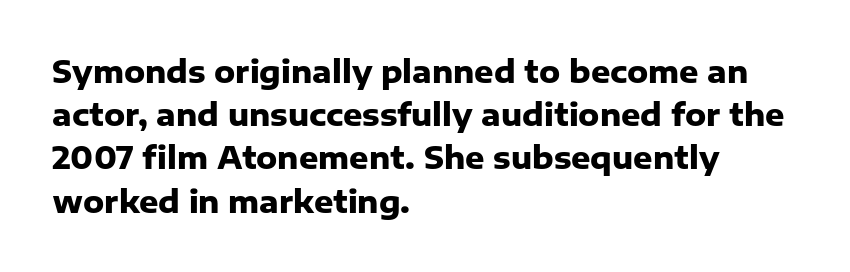
Q: Is the text bold? A: Yes.
Q: Is the text italic (slanted)? A: No, it is upright.
Q: Is the typeface a serif or a sans-serif typeface? A: Sans-serif.
Q: Is the text underlined? A: No.
Q: How is the paragraph aligned? A: Left-aligned.
Q: Is the spacing between letters normal or unusually wide? A: Normal.
Q: Is the spacing between lines tight, normal or loose? A: Normal.
Q: Width (condensed, normal, or wide)? A: Normal.
Q: Stroke contrast? A: Low.
Q: x-height? A: Medium.
Q: Monospaced? A: No.
